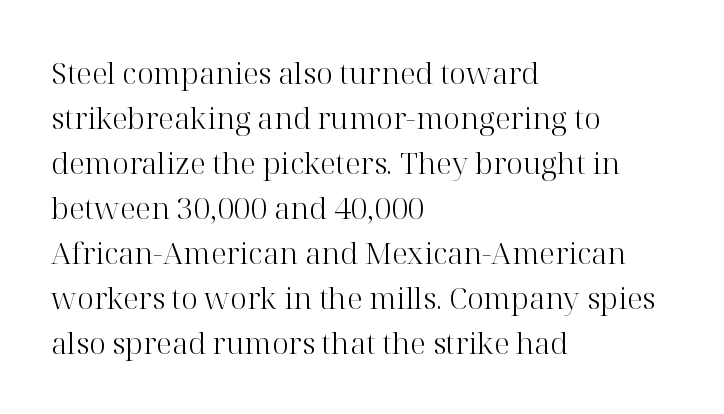
Is there much room between lines? A standard amount, neither cramped nor airy. The letters advance in unequal steps, a hallmark of proportional type. Stem width sits at or under what a default text font uses. This rendering features lettering with no underline. The letters sit at their default tracking, neither squeezed nor spread. Check where the strokes stop: tiny serifs finish them off.
